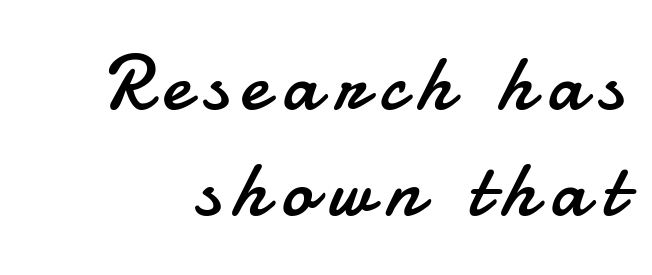
Letterform terminals end flat and unadorned throughout the passage. Unmarked baselines from the first word to the last. Whoever set this chose a conventional vertical rhythm. Think of a printed novel: that variable character pitch is what you see here.
